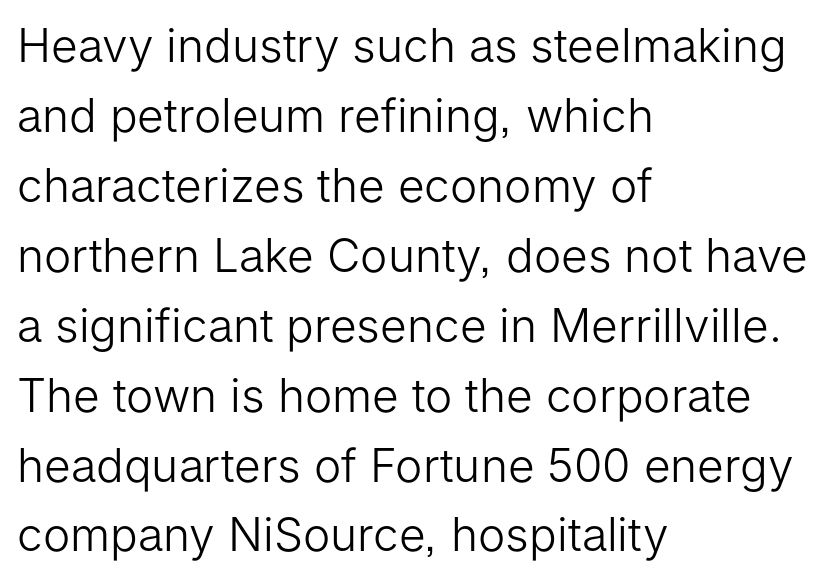
The letterforms sit at book weight or below. One glance says typical: line gaps are just what's usual. Glance below the letters and you will spot only blank space. Italic: no, the glyphs are upright roman.
